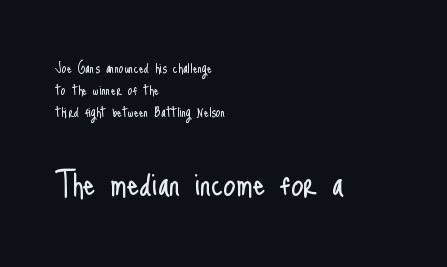
Nothing sits at the stroke ends, so this counts as sans-serif. Default kerning and tracking; the words read as compact shapes. Ordinary non-slanted type is in use. The weight would be labelled regular, book, light, or lighter still. Leftover space on each line is placed entirely after the last word. Compare the two chunks: the lower has the greater cap height.
